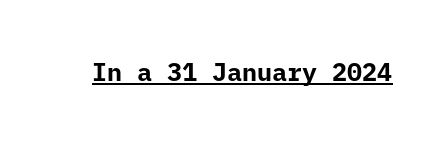
{"italic": "no", "bold": "yes", "underline": "yes", "letter_spacing": "normal", "letter_spacing_em": 0.0, "glyph_px": 25}
